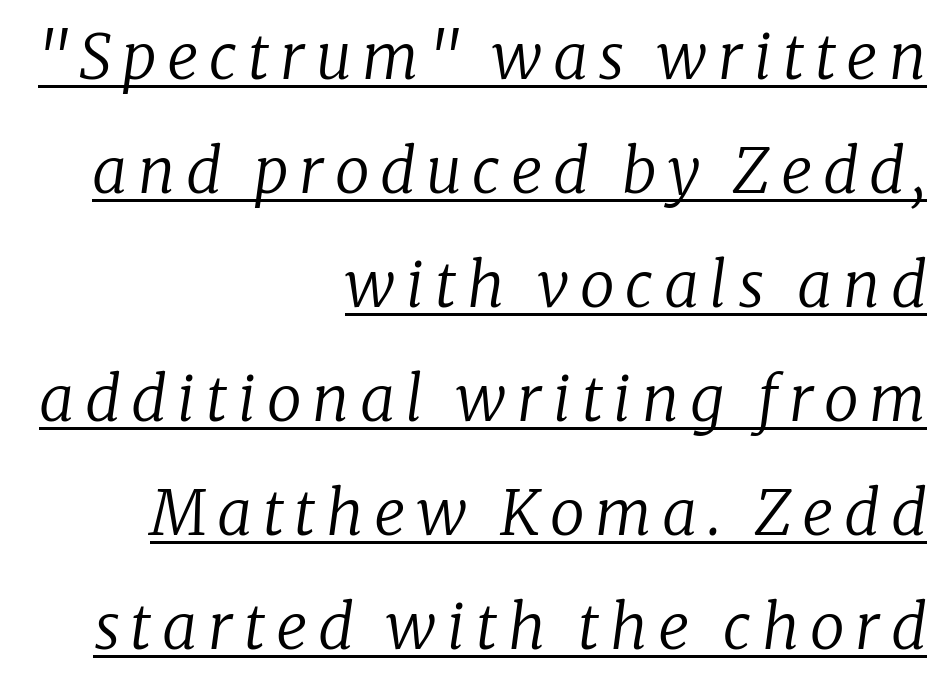
The image shows 62 px regular-weight serif type, italic (leaning right); set right-aligned, line spacing 1.84x, underlined; low stroke contrast and a medium x-height.
